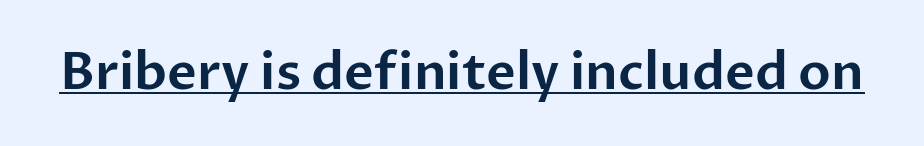
The image shows 51 px sans-serif type, upright; set normal letter spacing, underlined; low stroke contrast and a medium x-height.
